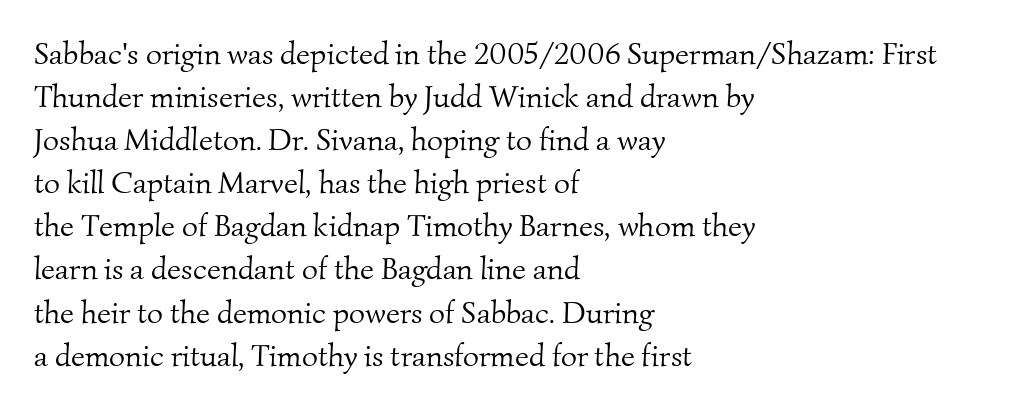
Letters have the restrained weight of plain body copy at most. The passage is arranged the way most books set body copy — flush left. Interline gaps are of average width in this sample. Letters rest on an invisible, unmarked baseline.
